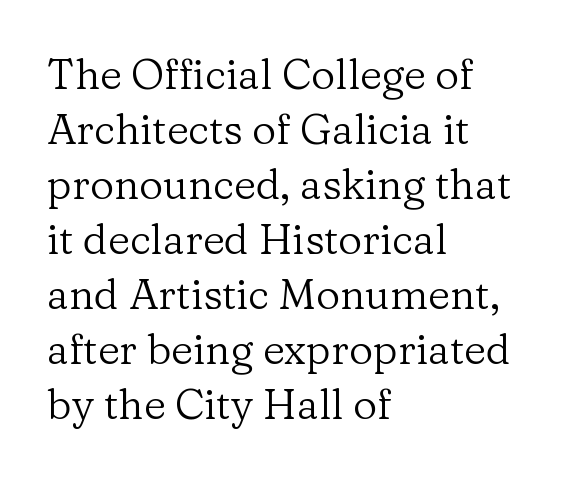
The image shows 42 px regular-weight serif type, upright; set left-aligned, normal line spacing (1.31x), normal letter spacing, not underlined; low stroke contrast and a medium x-height.
